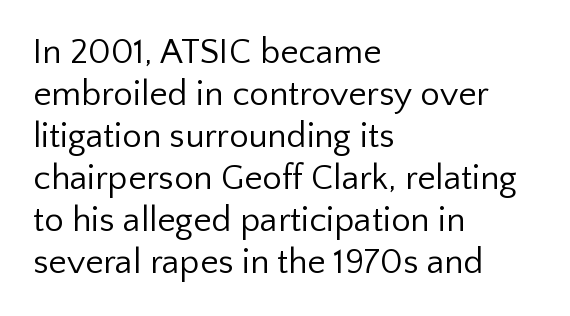
{"serif": "no", "italic": "no", "bold": "no", "weight": "regular", "width": "normal", "stroke_contrast": "low", "x_height": "medium", "monospaced": "no", "underline": "no", "align": "left", "line_spacing_ratio": 1.2, "letter_spacing": "normal", "letter_spacing_em": 0.0, "glyph_px": 35}
